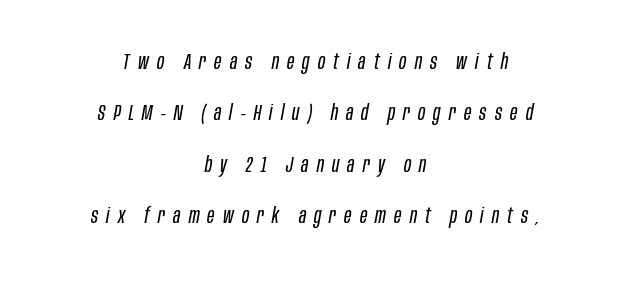
Q: Is the text bold? A: No.
Q: Is the text italic (slanted)? A: Yes, it leans right by about 10 degrees.
Q: Is the text underlined? A: No.
Q: How is the paragraph aligned? A: Centered.
Q: Is the spacing between letters normal or unusually wide? A: Unusually wide.
Q: Is the spacing between lines tight, normal or loose? A: Loose.
